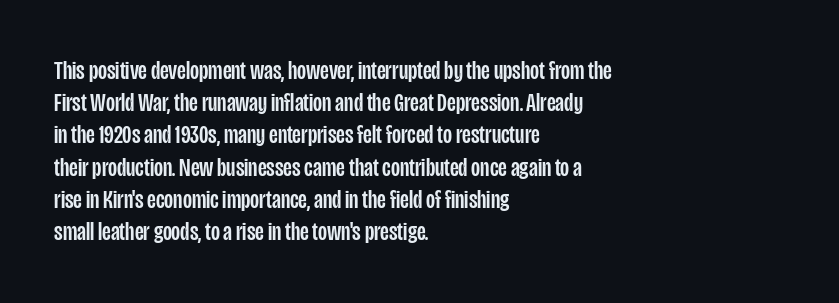
{"italic": "no", "underline": "no", "align": "left", "line_spacing_ratio": 1.24, "letter_spacing": "normal", "letter_spacing_em": 0.0, "glyph_px": 26}
